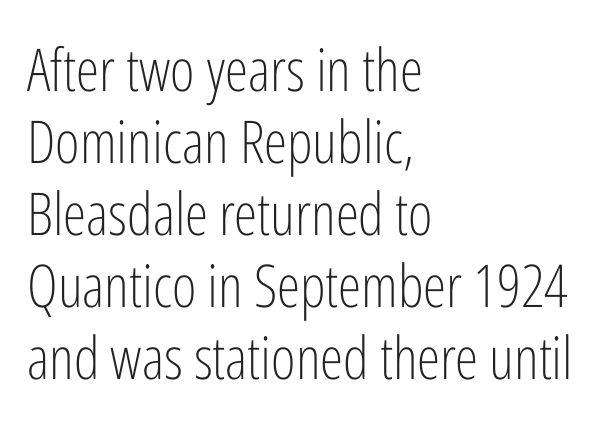
It's the straight-up-and-down kind of type. The weight tops out at a normal text grade. Observe the absence of serifs on each vertical stroke in this sample. Nobody drew a line under any word here.
